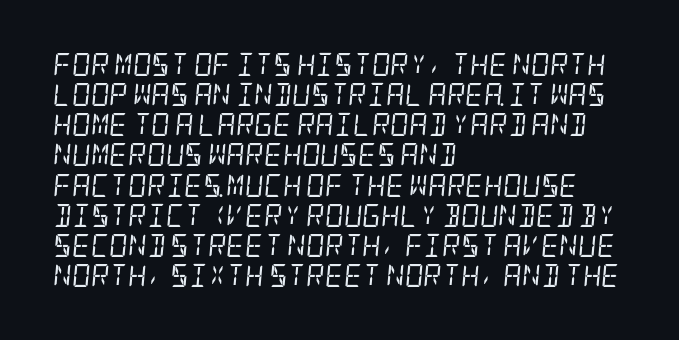
{"italic": "yes", "lean": "right", "slant_degrees": 5, "bold": "no", "underline": "no", "align": "left", "line_spacing": "normal", "line_spacing_ratio": 1.31, "letter_spacing": "normal", "letter_spacing_em": 0.0, "glyph_px": 23}
